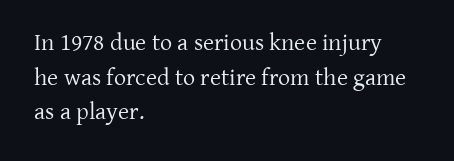
The image shows 24 px text type, upright; set left-aligned, normal line spacing (1.44x), normal letter spacing, not underlined.
